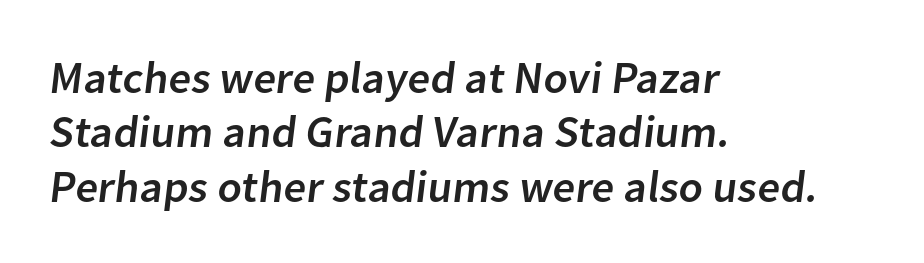
Q: Is the typeface a serif or a sans-serif typeface? A: Sans-serif.
Q: Is the text underlined? A: No.
Q: How is the paragraph aligned? A: Left-aligned.
Q: Is the spacing between letters normal or unusually wide? A: Normal.
Q: Width (condensed, normal, or wide)? A: Normal.
Q: Stroke contrast? A: Low.
Q: x-height? A: Medium.
Q: Monospaced? A: No.
